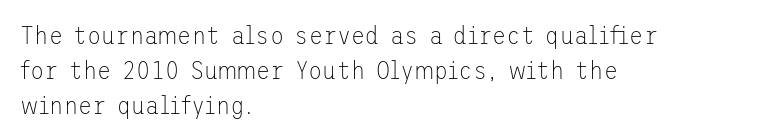
Q: Is the text bold? A: No.
Q: Is the text italic (slanted)? A: No, it is upright.
Q: Is the text underlined? A: No.
Q: How is the paragraph aligned? A: Left-aligned.
Q: Is the spacing between letters normal or unusually wide? A: Normal.
Q: Is the spacing between lines tight, normal or loose? A: Normal.
